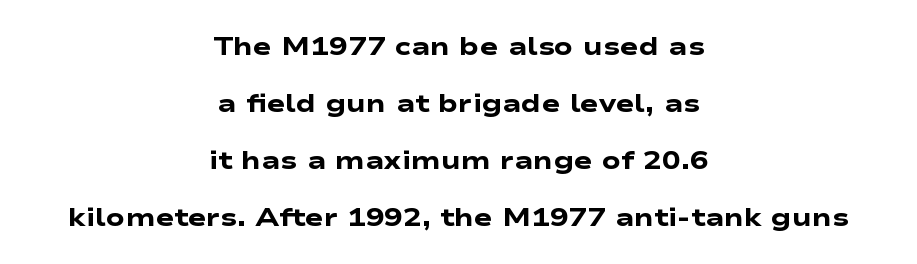
The strokes are fattened all the way to bold. Quick note: underline off. Both edges are ragged and mirror each other, which tells us the setting is centered. The type is set solid horizontally, with unmodified tracking.
